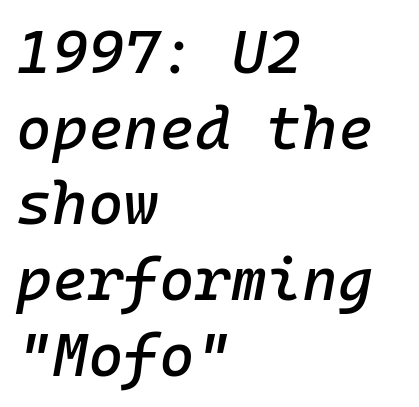
{"italic": "yes", "lean": "right", "slant_degrees": 10, "width": "normal", "stroke_contrast": "low", "x_height": "medium", "monospaced": "yes", "underline": "no", "align": "left", "line_spacing_ratio": 1.24, "letter_spacing": "normal", "letter_spacing_em": 0.0, "glyph_px": 61}
